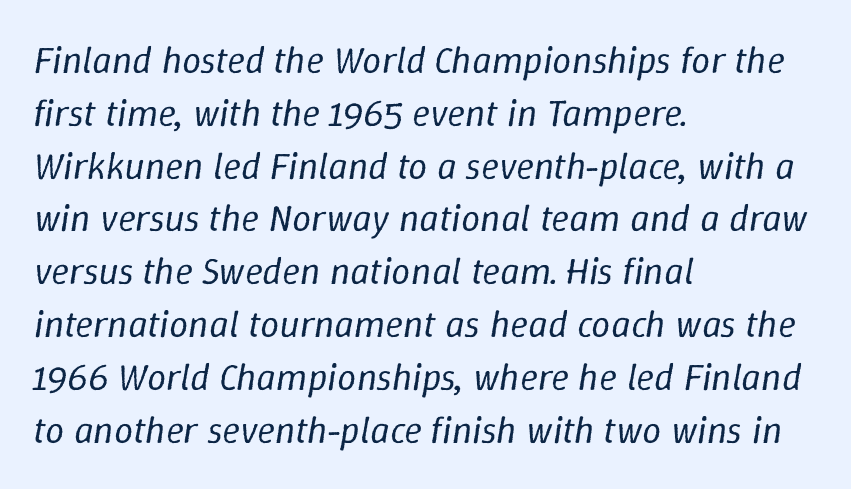
Q: Is the text bold? A: No.
Q: Is the text italic (slanted)? A: Yes, it leans right by about 9 degrees.
Q: Is the text underlined? A: No.
Q: How is the paragraph aligned? A: Left-aligned.
Q: Is the spacing between letters normal or unusually wide? A: Normal.
Q: Is the spacing between lines tight, normal or loose? A: Normal.
Q: Width (condensed, normal, or wide)? A: Normal.
Q: Stroke contrast? A: Low.
Q: x-height? A: Medium.
Q: Monospaced? A: No.
